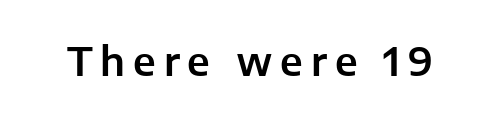
Q: Is the text italic (slanted)? A: No, it is upright.
Q: Is the typeface a serif or a sans-serif typeface? A: Sans-serif.
Q: Is the text underlined? A: No.
Q: Is the spacing between letters normal or unusually wide? A: Unusually wide.
Q: Width (condensed, normal, or wide)? A: Normal.
Q: Stroke contrast? A: Low.
Q: x-height? A: Medium.
Q: Monospaced? A: No.
